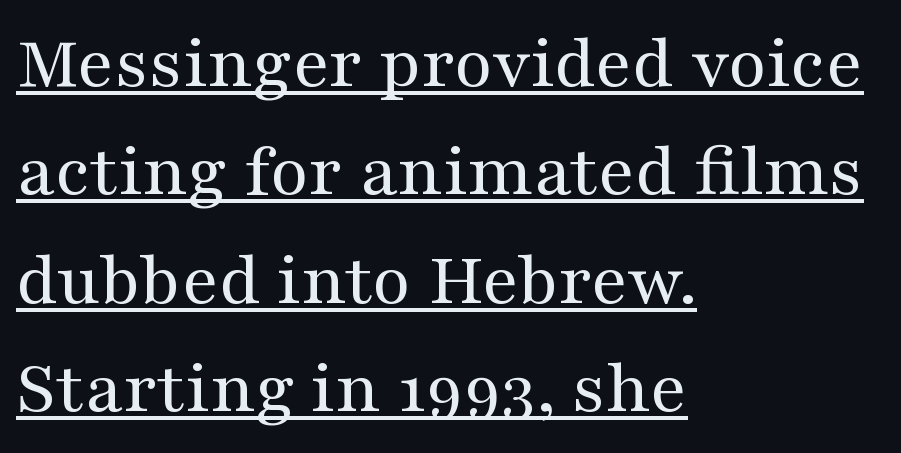
Q: Is the text bold? A: No.
Q: Is the text italic (slanted)? A: No, it is upright.
Q: Is the typeface a serif or a sans-serif typeface? A: Serif.
Q: Is the text underlined? A: Yes.
Q: How is the paragraph aligned? A: Left-aligned.
Q: Is the spacing between letters normal or unusually wide? A: Normal.
Q: Is the spacing between lines tight, normal or loose? A: Normal.
Q: Width (condensed, normal, or wide)? A: Wide.
Q: Stroke contrast? A: Medium.
Q: x-height? A: Medium.
Q: Monospaced? A: No.
